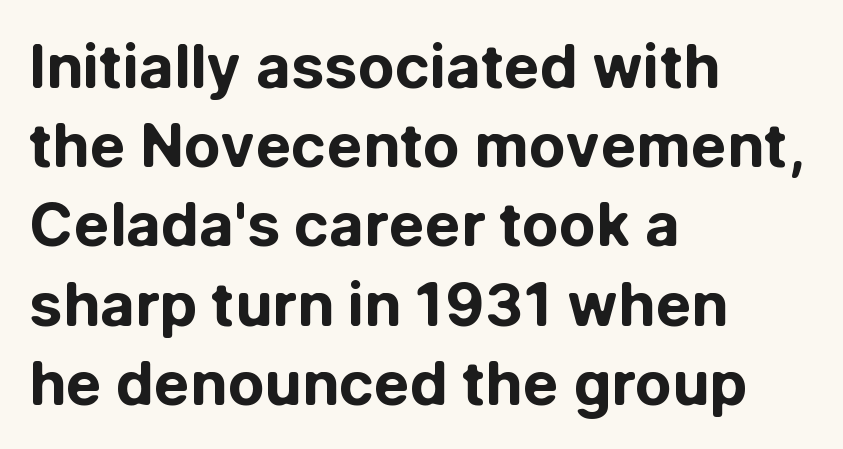
Is there any slant? The stems are plumb. Glyph-to-glyph distance matches everyday printed text. Here the designer chose a conventional face with non-uniform glyph widths. Regular leading.
